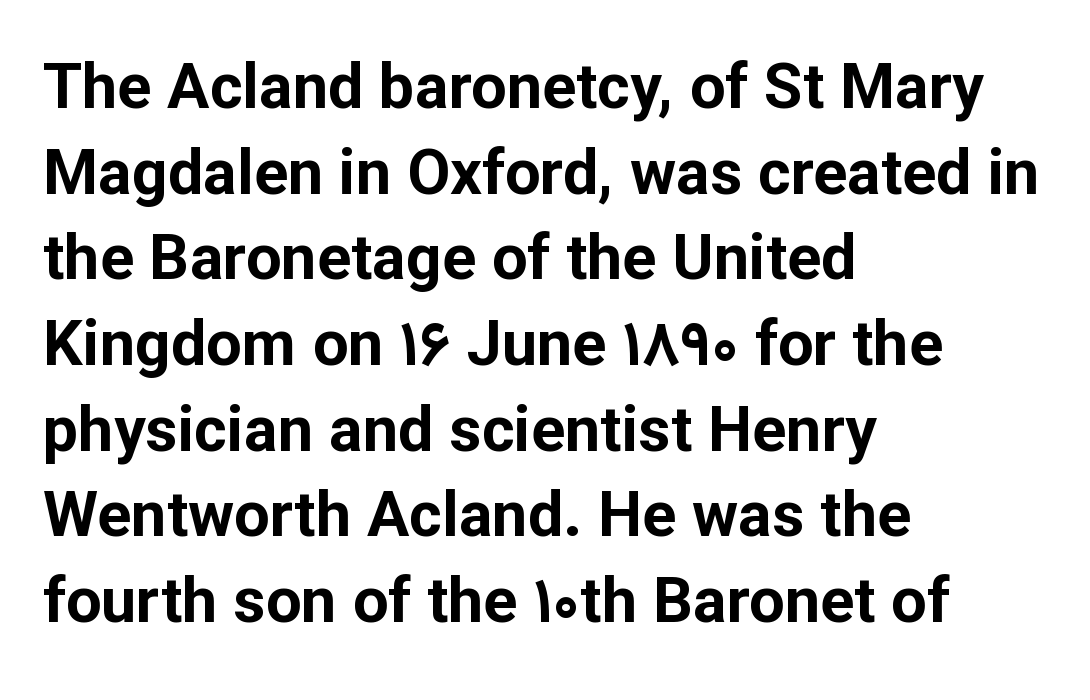
The letters advance in unequal steps, a hallmark of proportional type. The horizontal fit of the characters is conventional and even. Caption: multi-line text, flush left, ragged right. Ordinary non-slanted type is in use. In terms of leading, this rendering sits right in the middle. Nope, no serifs anywhere on these letters.
